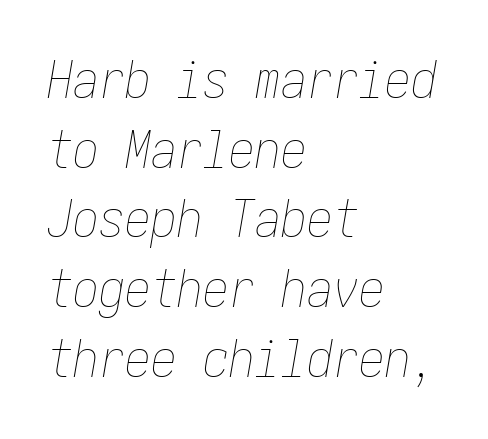
{"italic": "yes", "lean": "right", "slant_degrees": 10, "bold": "no", "weight": "thin", "width": "condensed", "stroke_contrast": "low", "x_height": "medium", "underline": "no", "align": "left", "line_spacing": "normal", "line_spacing_ratio": 1.34, "letter_spacing": "normal", "letter_spacing_em": 0.0, "glyph_px": 52}
